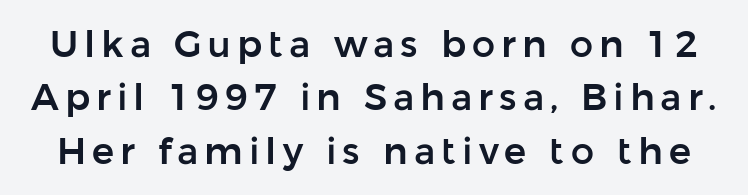
Beneath every word, the page is bare. The rendering uses natural spacing where letterforms have individual widths. You can tell it's not italic because the verticals are truly vertical. A sans-serif font was chosen for this passage. Is there much room between lines? A standard amount, neither cramped nor airy.
